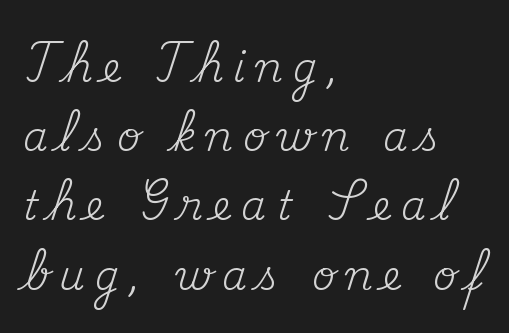
{"serif": "yes", "bold": "no", "weight": "regular", "width": "normal", "stroke_contrast": "medium", "x_height": "small", "monospaced": "no", "underline": "no", "align": "left", "line_spacing_ratio": 1.73, "letter_spacing": "wide", "letter_spacing_em": 0.26, "glyph_px": 40}
